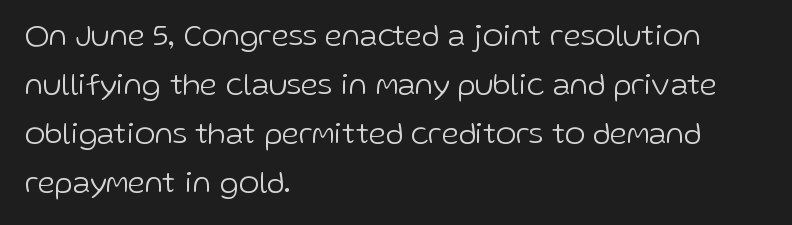
The image shows 31 px light sans-serif type, upright; set left-aligned, normal line spacing (1.58x), normal letter spacing, not underlined; low stroke contrast and a medium x-height.
